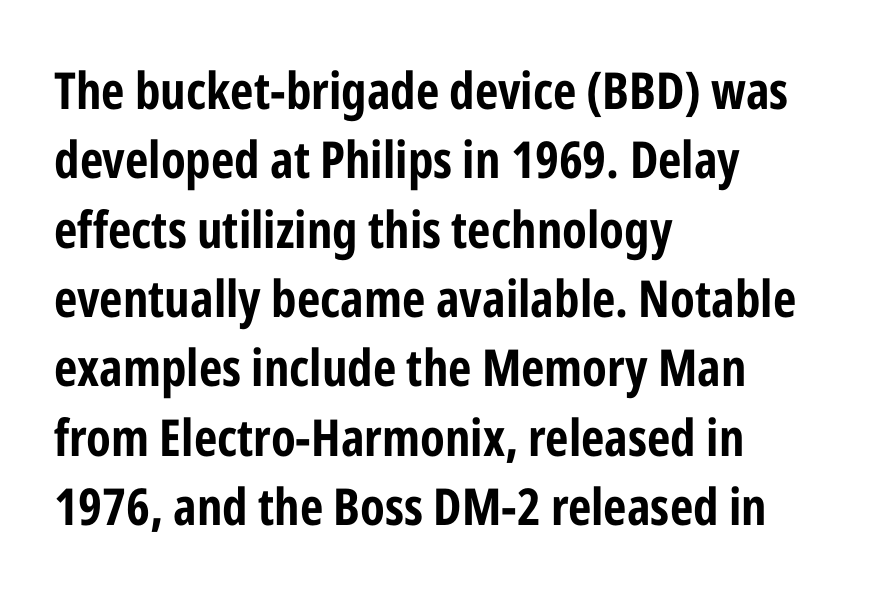
Q: Is the text bold? A: Yes.
Q: Is the text italic (slanted)? A: No, it is upright.
Q: Is the typeface a serif or a sans-serif typeface? A: Sans-serif.
Q: Is the text underlined? A: No.
Q: How is the paragraph aligned? A: Left-aligned.
Q: Is the spacing between letters normal or unusually wide? A: Normal.
Q: Is the spacing between lines tight, normal or loose? A: Normal.
Q: Width (condensed, normal, or wide)? A: Condensed.
Q: Stroke contrast? A: Low.
Q: x-height? A: Medium.
Q: Monospaced? A: No.
